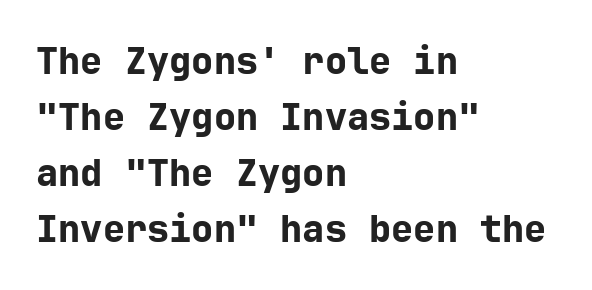
Q: Is the text bold? A: Yes.
Q: Is the text italic (slanted)? A: No, it is upright.
Q: Is the typeface a serif or a sans-serif typeface? A: Sans-serif.
Q: Is the text underlined? A: No.
Q: How is the paragraph aligned? A: Left-aligned.
Q: Is the spacing between letters normal or unusually wide? A: Normal.
Q: Is the spacing between lines tight, normal or loose? A: Normal.
Q: Width (condensed, normal, or wide)? A: Normal.
Q: Stroke contrast? A: Low.
Q: x-height? A: Medium.
